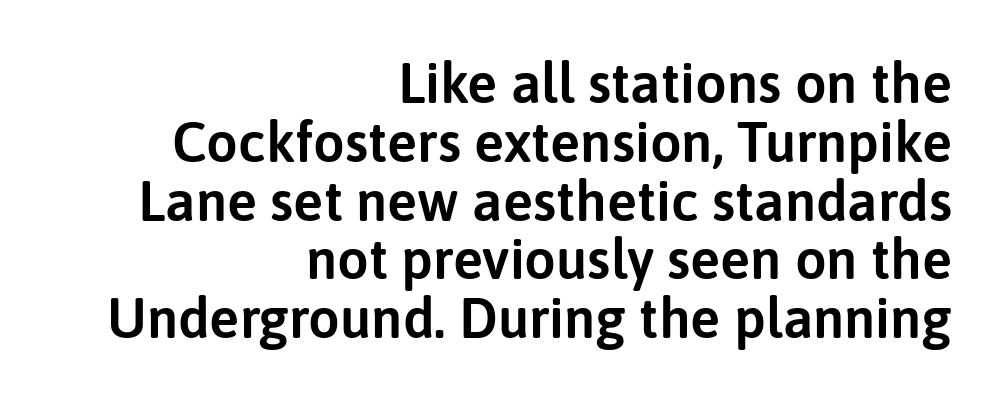
{"serif": "no", "italic": "no", "width": "normal", "stroke_contrast": "low", "x_height": "medium", "monospaced": "no", "underline": "no", "align": "right", "line_spacing": "tight", "line_spacing_ratio": 1.05, "letter_spacing": "normal", "letter_spacing_em": 0.0, "glyph_px": 56}
